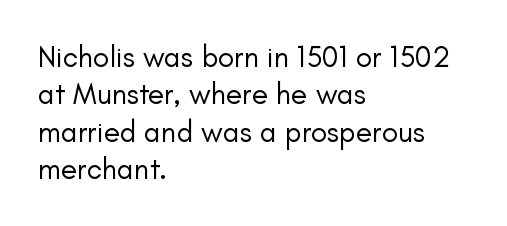
{"serif": "no", "italic": "no", "bold": "no", "weight": "regular", "width": "normal", "stroke_contrast": "low", "x_height": "small", "monospaced": "no", "underline": "no", "align": "left", "line_spacing": "normal", "line_spacing_ratio": 1.25, "letter_spacing": "normal", "letter_spacing_em": 0.0, "glyph_px": 30}
